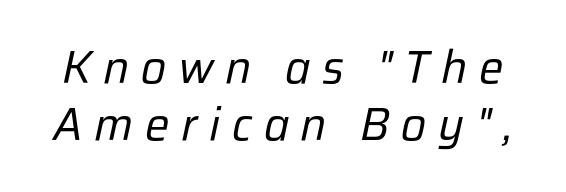
The image shows 46 px regular-weight type, italic (leaning right); set normal line spacing (1.25x), unusually wide letter spacing (+0.25 em), not underlined; low stroke contrast and a medium x-height.
